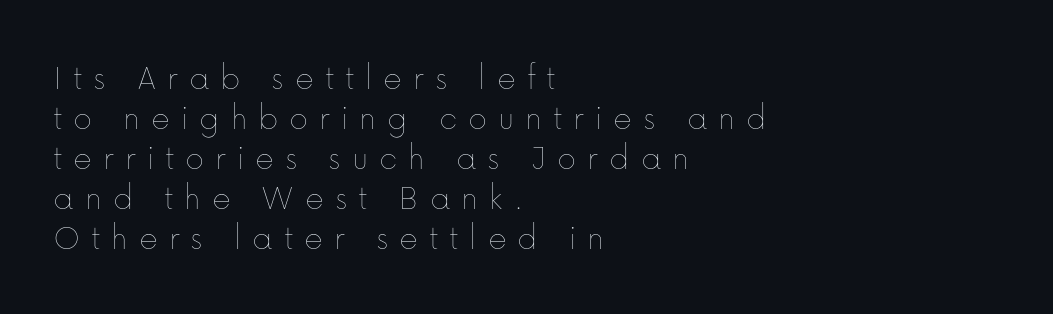
{"italic": "no", "bold": "no", "weight": "thin", "width": "normal", "stroke_contrast": "low", "x_height": "medium", "monospaced": "no", "underline": "no", "align": "left", "line_spacing": "tight", "line_spacing_ratio": 1.11, "letter_spacing": "wide", "letter_spacing_em": 0.3, "glyph_px": 36}
